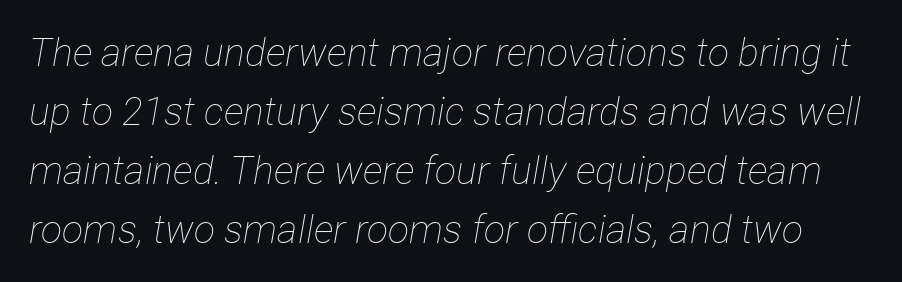
Q: Is the text bold? A: No.
Q: Is the text italic (slanted)? A: Yes, it leans right by about 12 degrees.
Q: Is the text underlined? A: No.
Q: Is the spacing between letters normal or unusually wide? A: Normal.
Q: Is the spacing between lines tight, normal or loose? A: Normal.
Q: Width (condensed, normal, or wide)? A: Condensed.
Q: Stroke contrast? A: Low.
Q: x-height? A: Medium.
Q: Monospaced? A: No.
